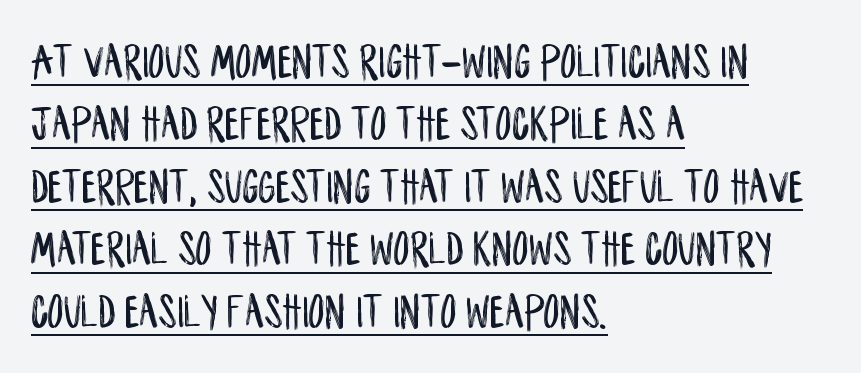
The axis of the letterforms is exactly vertical. This is sans-serif lettering, the kind often seen on screens and signage. The rows are spaced the way most documents space them. A rule runs beneath these lines of type. Here the glyphs are tracked normally, forming tight word shapes. This sample has the flowing, uneven cadence of proportional lettering.
